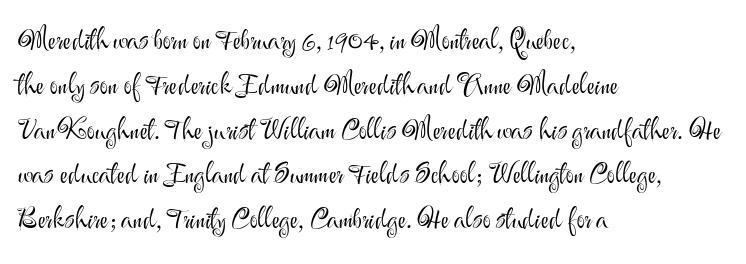
{"serif": "no", "bold": "no", "weight": "light", "width": "normal", "stroke_contrast": "medium", "x_height": "small", "monospaced": "no", "underline": "no", "align": "left", "line_spacing": "normal", "line_spacing_ratio": 1.6, "letter_spacing": "normal", "letter_spacing_em": 0.0, "glyph_px": 28}
